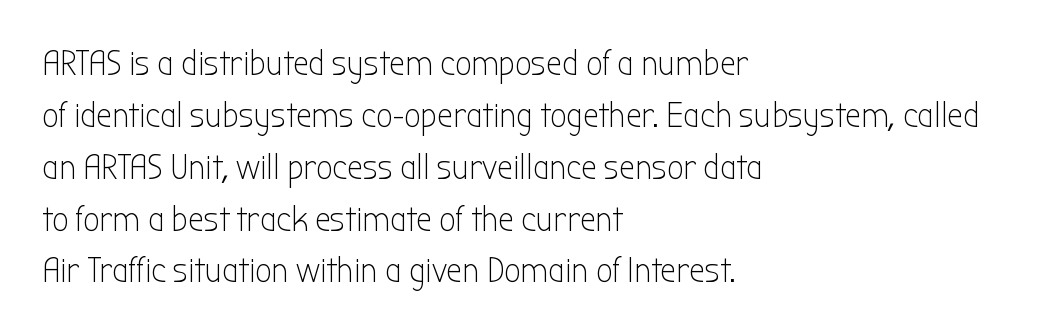
{"serif": "no", "italic": "no", "bold": "no", "weight": "light", "width": "condensed", "stroke_contrast": "low", "x_height": "medium", "monospaced": "no", "underline": "no", "align": "left", "line_spacing": "normal", "line_spacing_ratio": 1.44, "letter_spacing": "normal", "letter_spacing_em": 0.0, "glyph_px": 36}
